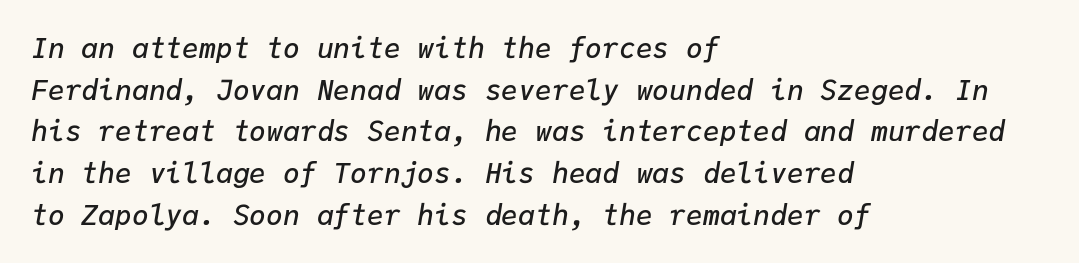
Q: Is the text bold? A: Semi-bold.
Q: Is the text italic (slanted)? A: Yes, it leans right by about 9 degrees.
Q: Is the text underlined? A: No.
Q: How is the paragraph aligned? A: Left-aligned.
Q: Is the spacing between letters normal or unusually wide? A: Normal.
Q: Is the spacing between lines tight, normal or loose? A: Normal.
Q: Width (condensed, normal, or wide)? A: Normal.
Q: Stroke contrast? A: Low.
Q: x-height? A: Medium.
Q: Monospaced? A: Yes.
